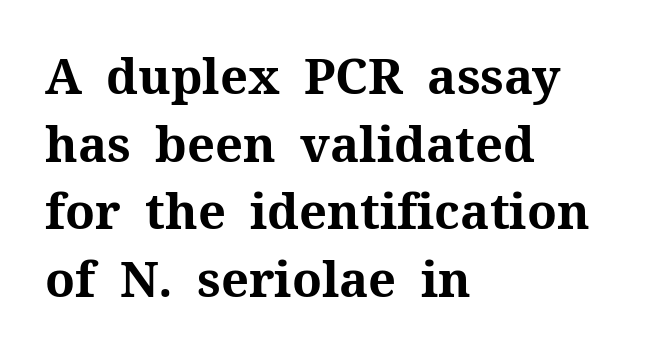
The axis of the letterforms is exactly vertical. What's the leading like? Ordinary, nothing unusual. The lines are quadded left. You could not count columns in this text — the font is proportionally spaced.
